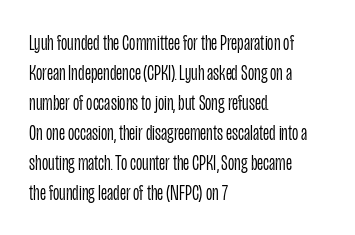
Reading down the column, the eye jumps a familiar distance to each next line. Left-aligned paragraph, ragged on the right. Check under the words: just untouched page. Nope, not italic — everything's standing straight.
